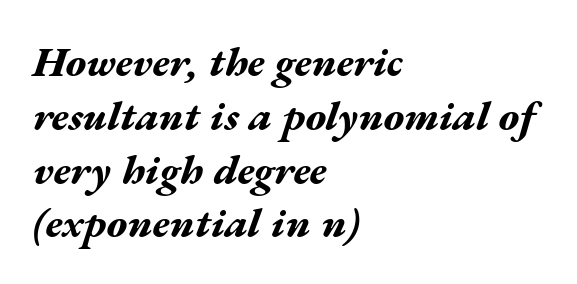
Heavy, bold letterforms. Proportional: the letters do not fall into vertical columns. The rendering applies a slant to the glyphs. A typesetter would call this leading conventional body-copy spacing.
